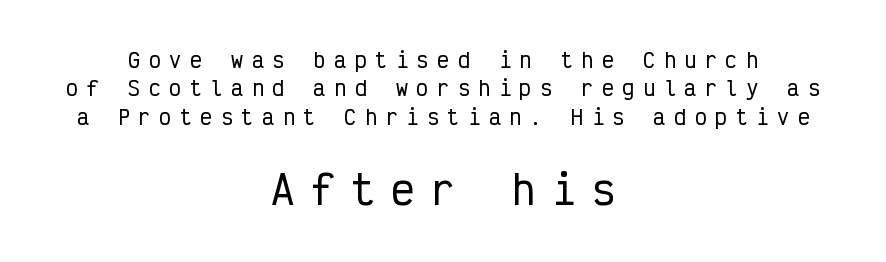
{"serif": "no", "italic": "no", "width": "condensed", "stroke_contrast": "low", "x_height": "medium", "monospaced": "yes", "underline": "no", "align": "center", "line_spacing": "normal", "line_spacing_ratio": 1.42, "letter_spacing": "wide", "letter_spacing_em": 0.43, "larger_block": "second", "size_ratio": 1.95, "glyph_px": 39}
